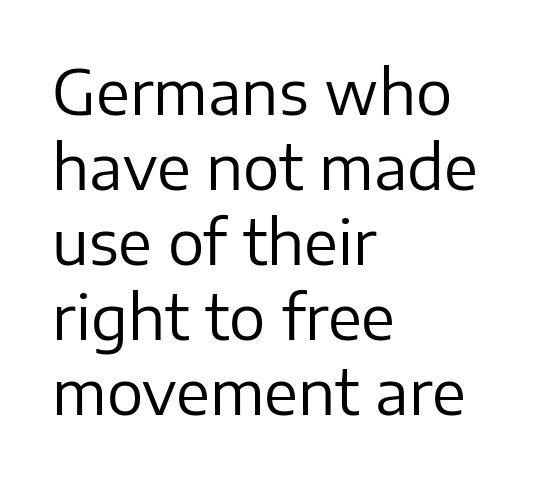
Q: Is the text bold? A: No.
Q: Is the text italic (slanted)? A: No, it is upright.
Q: Is the typeface a serif or a sans-serif typeface? A: Sans-serif.
Q: Is the text underlined? A: No.
Q: How is the paragraph aligned? A: Left-aligned.
Q: Is the spacing between letters normal or unusually wide? A: Normal.
Q: Width (condensed, normal, or wide)? A: Normal.
Q: Stroke contrast? A: Low.
Q: x-height? A: Medium.
Q: Monospaced? A: No.
